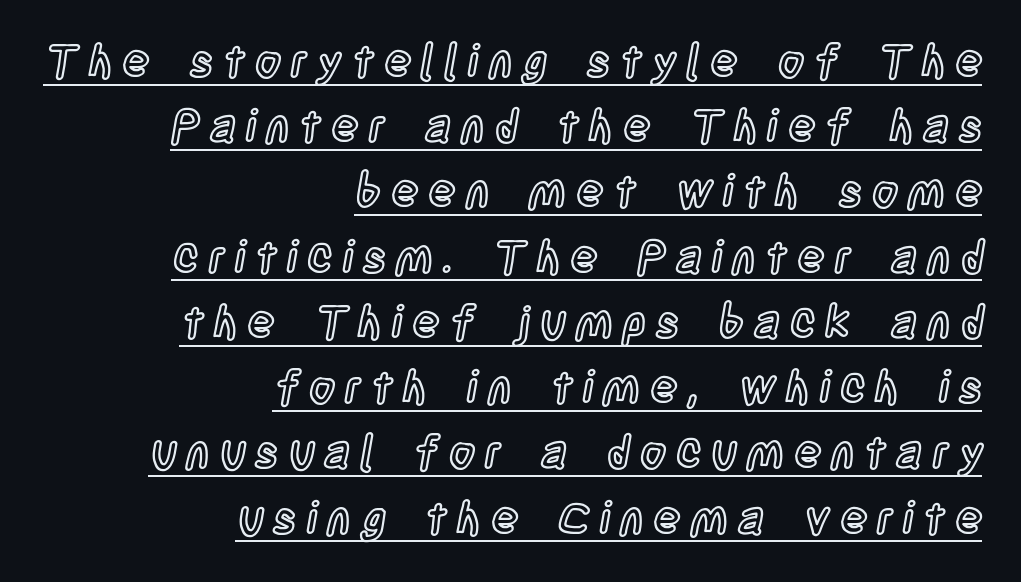
Q: Is the text italic (slanted)? A: Yes.
Q: Is the text underlined? A: Yes.
Q: How is the paragraph aligned? A: Right-aligned.
Q: Is the spacing between letters normal or unusually wide? A: Unusually wide.
Q: Is the spacing between lines tight, normal or loose? A: Normal.
Q: Width (condensed, normal, or wide)? A: Condensed.
Q: x-height? A: Large.
Q: Monospaced? A: No.
